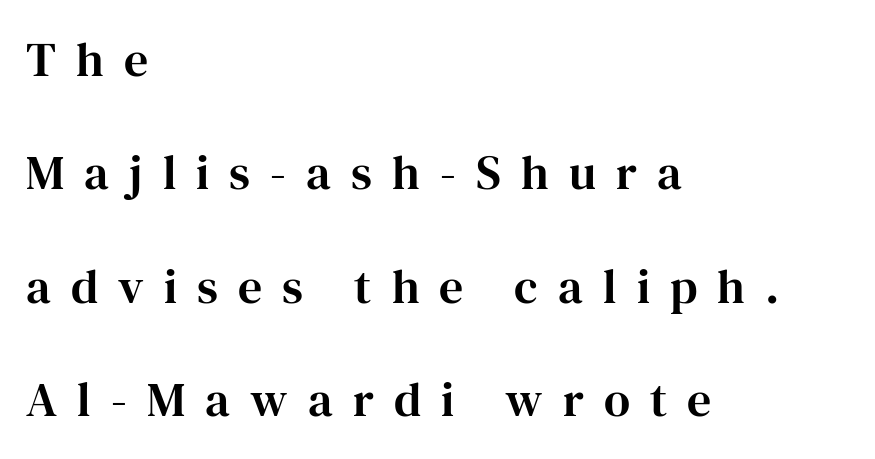
{"serif": "yes", "italic": "no", "width": "normal", "stroke_contrast": "high", "x_height": "medium", "monospaced": "no", "underline": "no", "align": "left", "line_spacing": "loose", "line_spacing_ratio": 2.36, "letter_spacing": "wide", "letter_spacing_em": 0.42, "glyph_px": 48}
